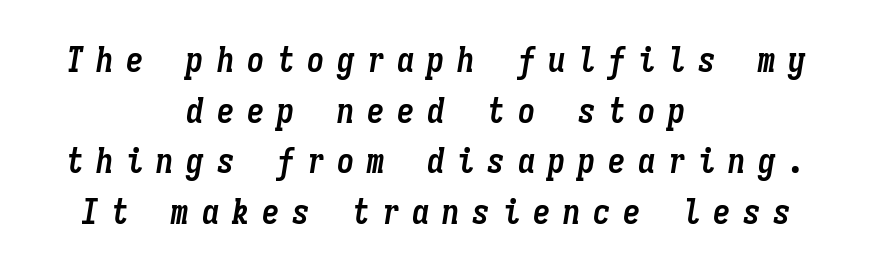
The image shows 35 px semibold, condensed type, italic (leaning right), monospaced; set centered, normal line spacing (1.45x), unusually wide letter spacing (+0.36 em), not underlined; low stroke contrast and a medium x-height.
